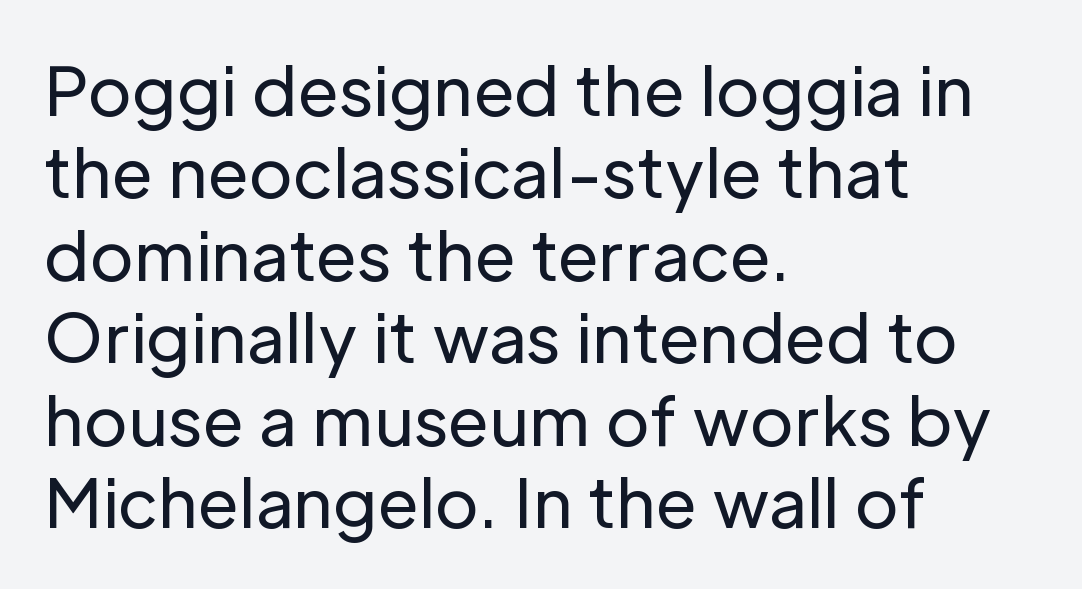
Left-aligned paragraph, ragged on the right. Check the space under the baseline: it is left empty. No feet cap the strokes, marking this as sans-serif type. Each letter keeps its own natural width here, so spacing adapts to shape.
